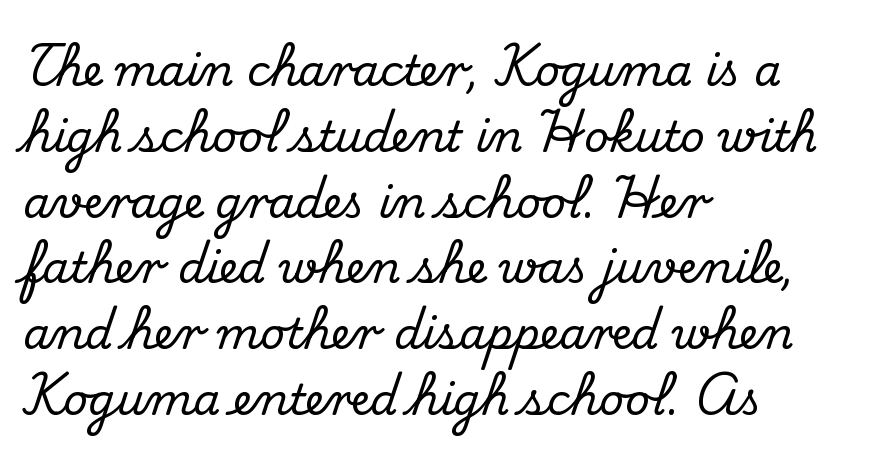
Q: Is the text italic (slanted)? A: Yes.
Q: Is the typeface a serif or a sans-serif typeface? A: Serif.
Q: Is the text underlined? A: No.
Q: How is the paragraph aligned? A: Left-aligned.
Q: Is the spacing between letters normal or unusually wide? A: Normal.
Q: Is the spacing between lines tight, normal or loose? A: Normal.
Q: Width (condensed, normal, or wide)? A: Normal.
Q: Stroke contrast? A: Medium.
Q: x-height? A: Small.
Q: Monospaced? A: No.
